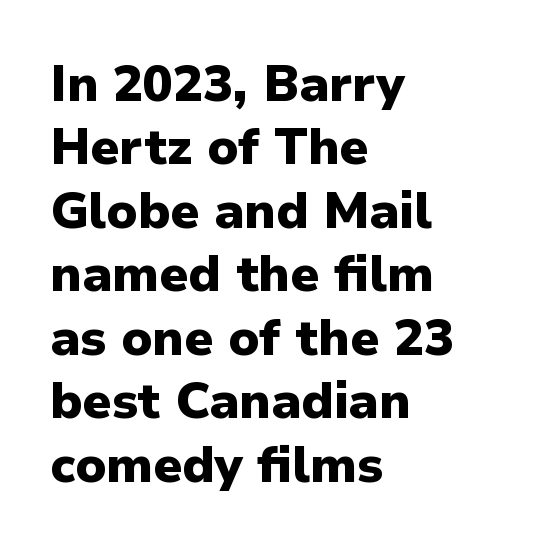
Q: Is the text bold? A: Yes.
Q: Is the text italic (slanted)? A: No, it is upright.
Q: Is the typeface a serif or a sans-serif typeface? A: Sans-serif.
Q: Is the text underlined? A: No.
Q: How is the paragraph aligned? A: Left-aligned.
Q: Is the spacing between letters normal or unusually wide? A: Normal.
Q: Is the spacing between lines tight, normal or loose? A: Normal.
Q: Width (condensed, normal, or wide)? A: Normal.
Q: Stroke contrast? A: Low.
Q: x-height? A: Medium.
Q: Monospaced? A: No.
